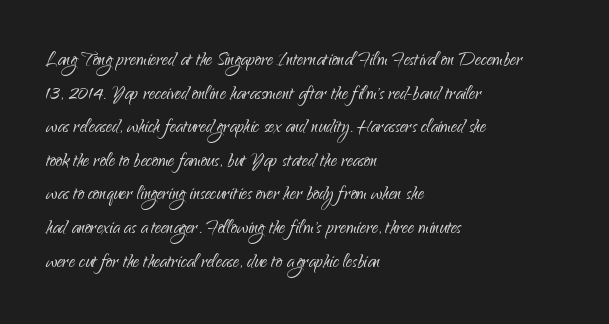
Q: Is the text bold? A: No.
Q: Is the text italic (slanted)? A: Yes.
Q: Is the text underlined? A: No.
Q: How is the paragraph aligned? A: Left-aligned.
Q: Is the spacing between letters normal or unusually wide? A: Normal.
Q: Is the spacing between lines tight, normal or loose? A: Normal.
